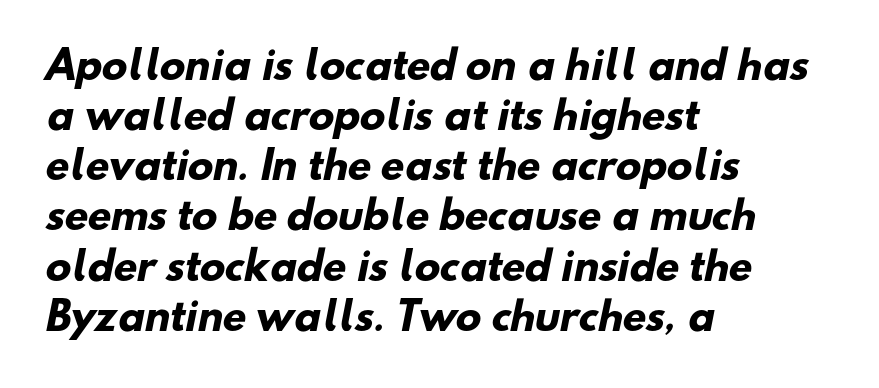
The image shows 38 px heavy sans-serif type; set left-aligned, normal line spacing (1.32x), normal letter spacing, not underlined; low stroke contrast and a small x-height.
